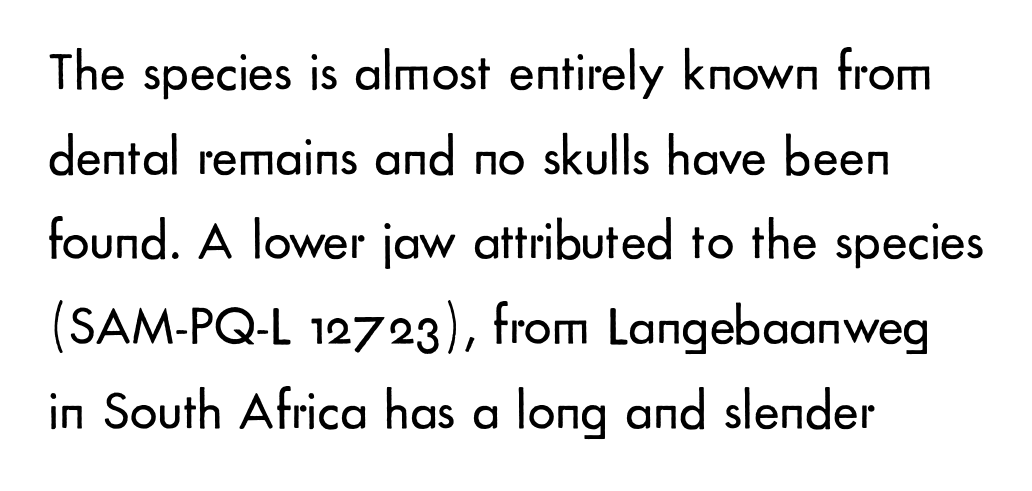
The image shows 55 px regular-weight sans-serif type, upright; set left-aligned, normal line spacing (1.54x), normal letter spacing, not underlined; low stroke contrast and a small x-height.
